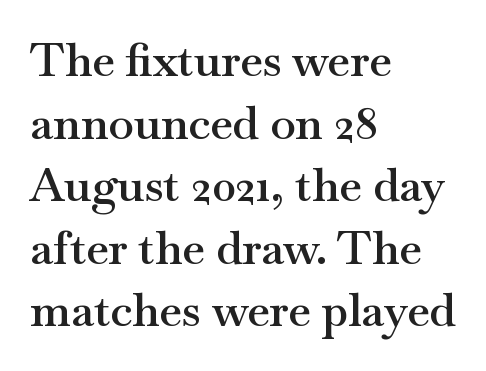
The image shows 46 px semibold, wide serif type, upright; set left-aligned, normal line spacing (1.36x), normal letter spacing, not underlined; medium stroke contrast and a small x-height.
